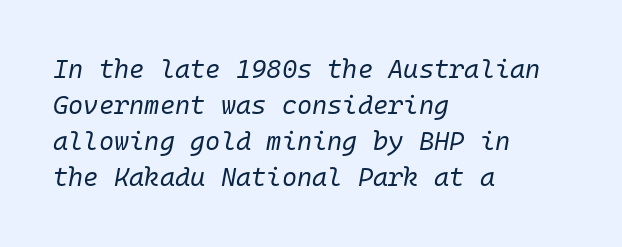
{"italic": "yes", "lean": "right", "slant_degrees": 10, "bold": "no", "underline": "no", "align": "left", "line_spacing": "normal", "line_spacing_ratio": 1.39, "letter_spacing": "normal", "letter_spacing_em": 0.0, "glyph_px": 26}
